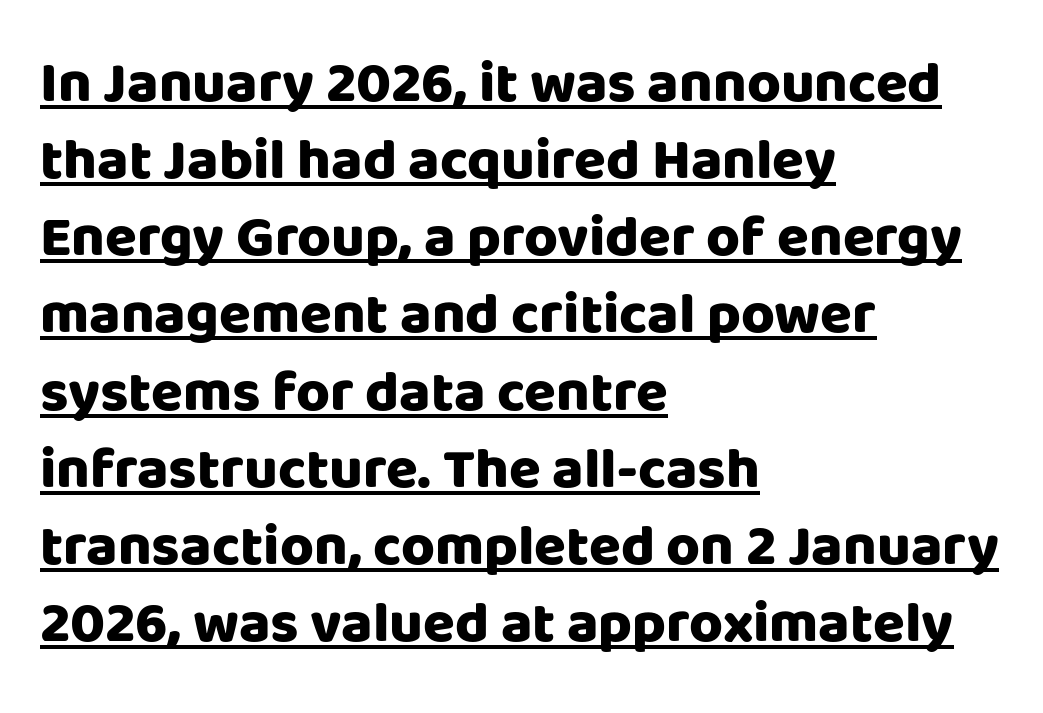
You can tell from the bare stems that sans-serif type was used. Varying glyph widths throughout — classic text-font behaviour. Standard letterfit; no display-style spreading of the glyphs. All the whitespace from short lines collects on the right. Interline gaps are of average width in this sample.
